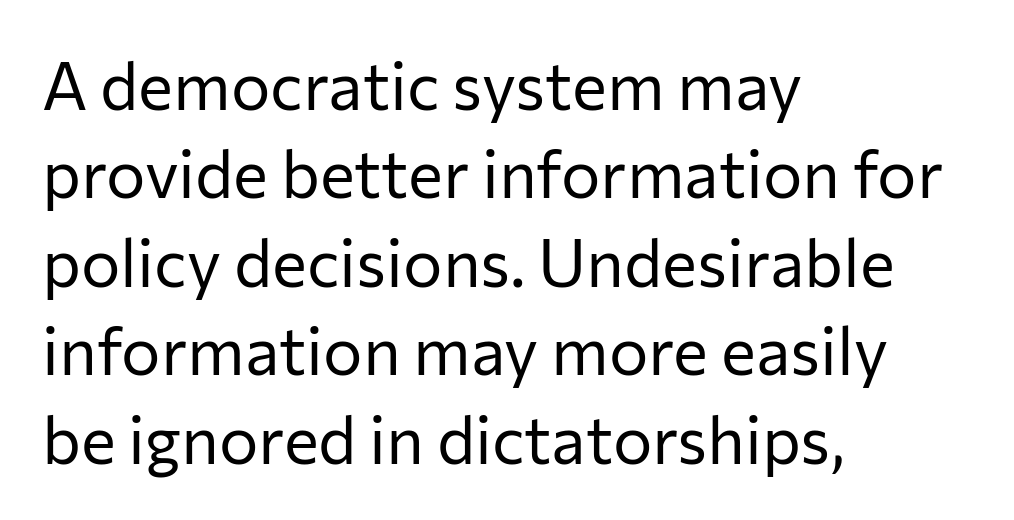
The paragraph shown leans on its left margin. Anything drawn beneath the words? Only blank space. Do the letters lean? They stand straight. Bold? No — there's no thickening of the strokes. Leading: standard.
